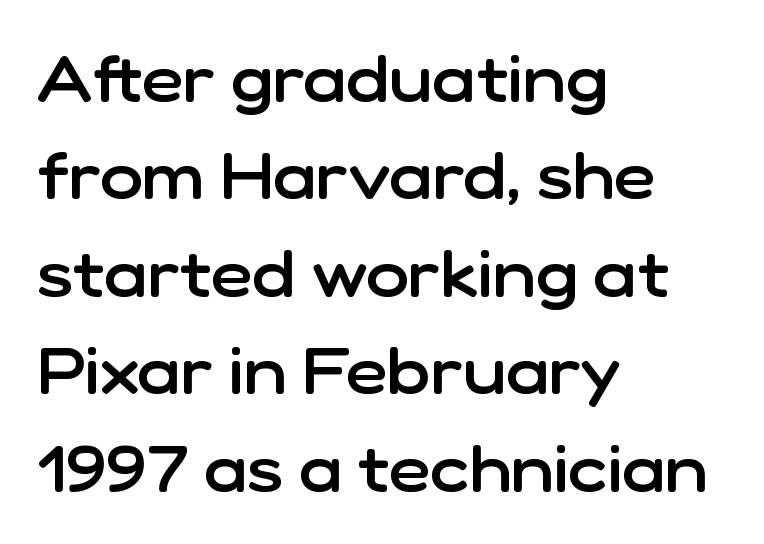
Q: Is the text bold? A: Semi-bold.
Q: Is the text italic (slanted)? A: No, it is upright.
Q: Is the typeface a serif or a sans-serif typeface? A: Sans-serif.
Q: Is the text underlined? A: No.
Q: How is the paragraph aligned? A: Left-aligned.
Q: Is the spacing between letters normal or unusually wide? A: Normal.
Q: Is the spacing between lines tight, normal or loose? A: Normal.
Q: Width (condensed, normal, or wide)? A: Normal.
Q: Stroke contrast? A: Low.
Q: x-height? A: Medium.
Q: Monospaced? A: No.
